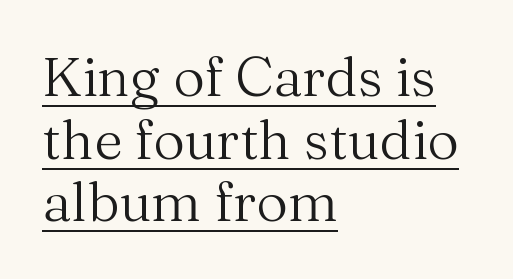
{"serif": "yes", "italic": "no", "bold": "no", "weight": "regular", "width": "normal", "stroke_contrast": "medium", "x_height": "medium", "monospaced": "no", "underline": "yes", "align": "left", "line_spacing": "tight", "line_spacing_ratio": 1.14, "letter_spacing": "normal", "letter_spacing_em": 0.0, "glyph_px": 55}
